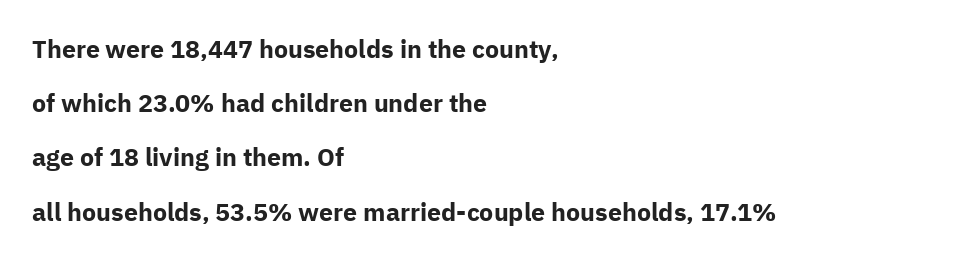
The leading is generous, giving the passage an open texture. Alignment: flush left. These lines keep a tight, regular rhythm from letter to letter. These lines carry a lot of weight — the face is fully bold. The glyphs are unaccompanied by any horizontal stroke below them. Tall strokes in this sample are plumb rather than angled.
